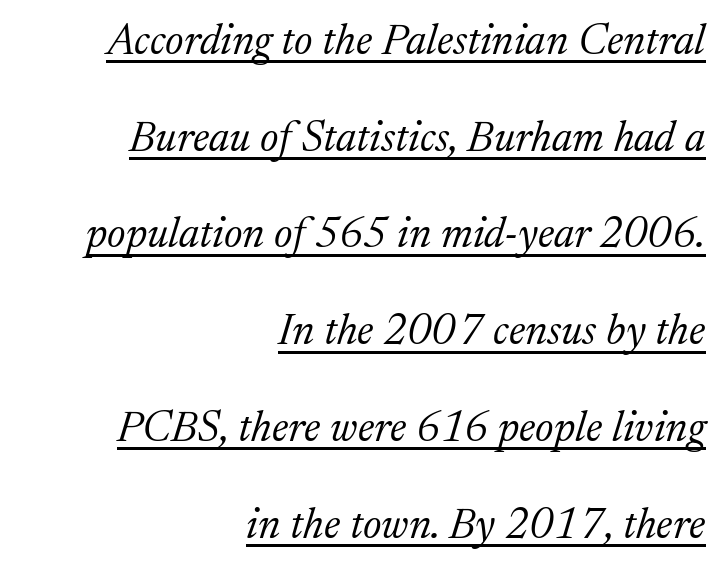
{"serif": "yes", "italic": "yes", "lean": "right", "slant_degrees": 17, "bold": "no", "weight": "light", "width": "normal", "stroke_contrast": "medium", "x_height": "medium", "monospaced": "no", "underline": "yes", "align": "right", "line_spacing": "loose", "line_spacing_ratio": 2.25, "letter_spacing": "normal", "letter_spacing_em": 0.0, "glyph_px": 43}
